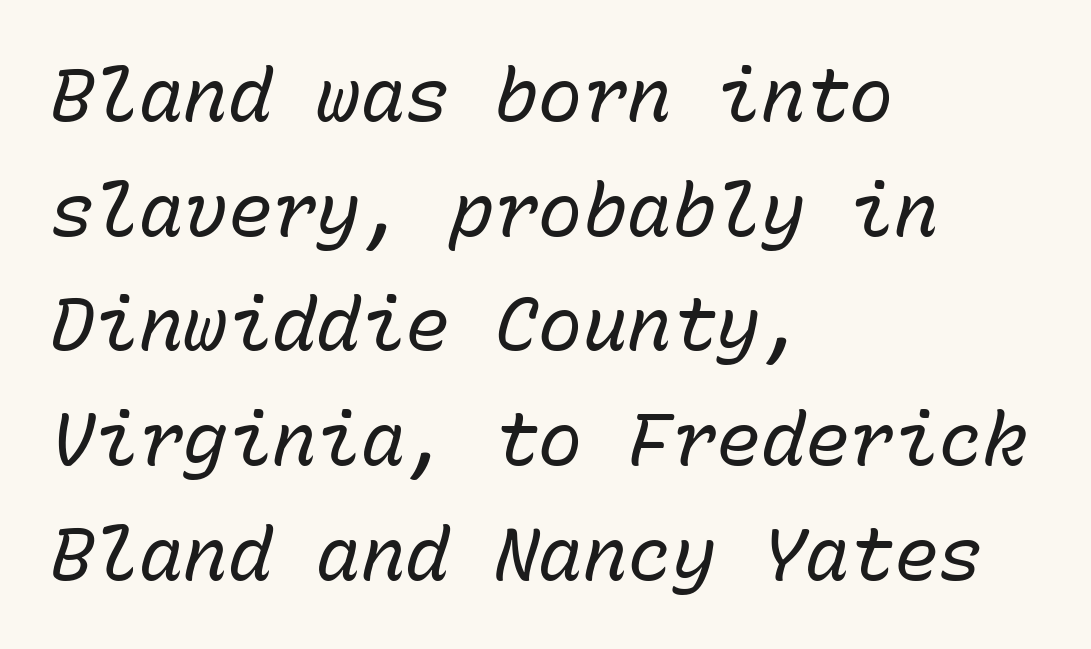
The image shows 74 px regular-weight type, italic (leaning right), monospaced; set left-aligned, normal line spacing (1.55x), normal letter spacing, not underlined; low stroke contrast and a medium x-height.
